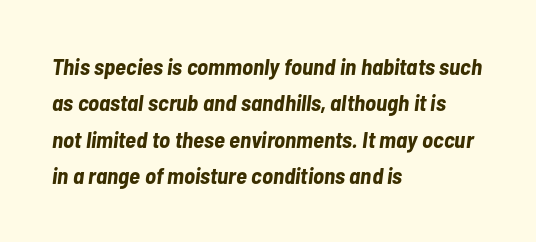
{"italic": "yes", "lean": "right", "slant_degrees": 7, "bold": "yes", "underline": "no", "align": "left", "line_spacing": "normal", "line_spacing_ratio": 1.58, "letter_spacing": "normal", "letter_spacing_em": 0.0, "glyph_px": 23}
